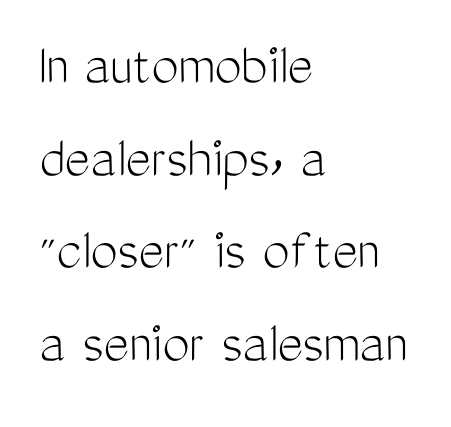
Style check: upright. Descender tails drop into unmarked territory. Leftover space on each line is placed entirely after the last word. Weight: in the light-to-regular range. Is this a fixed-width face? No — the glyphs have proportional, varying widths.
